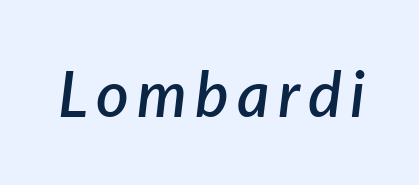
The image shows 63 px semibold type, italic (leaning right); set not underlined; low stroke contrast and a medium x-height.
